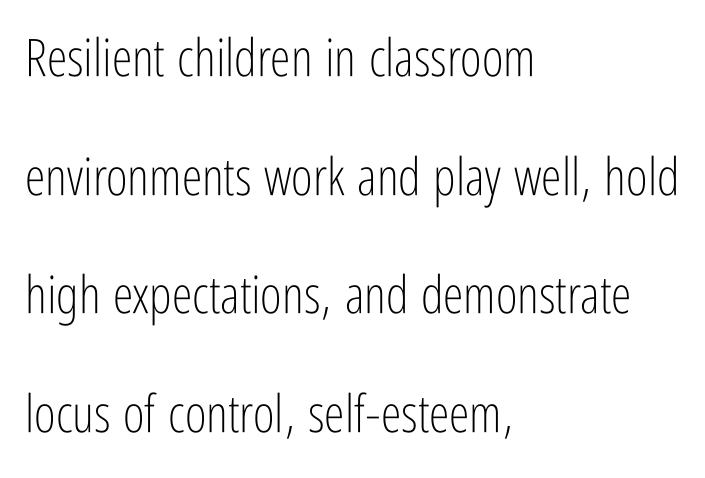
{"serif": "no", "italic": "no", "bold": "no", "weight": "light", "width": "condensed", "stroke_contrast": "low", "x_height": "medium", "monospaced": "no", "underline": "no", "align": "left", "line_spacing": "loose", "line_spacing_ratio": 2.28, "letter_spacing": "normal", "letter_spacing_em": 0.0, "glyph_px": 52}
